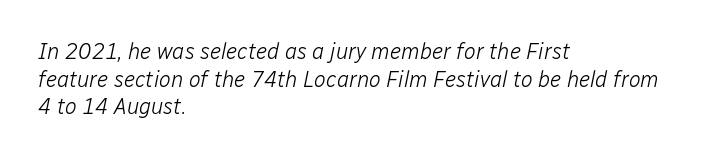
Unbolded letterforms with no extra heft. Observe the ordinary spacing: letters are neighbours, not strangers. Each row of text sits above clean, open space. Italic: yes, the glyphs are oblique. The designer left line spacing at the default. Horizontal alignment here is leftward, the default for most running prose.
